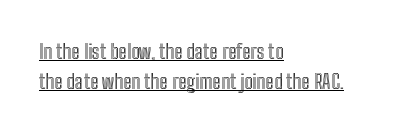
{"italic": "no", "underline": "yes", "align": "left", "line_spacing": "normal", "line_spacing_ratio": 1.51, "letter_spacing": "normal", "letter_spacing_em": 0.0, "glyph_px": 20}
